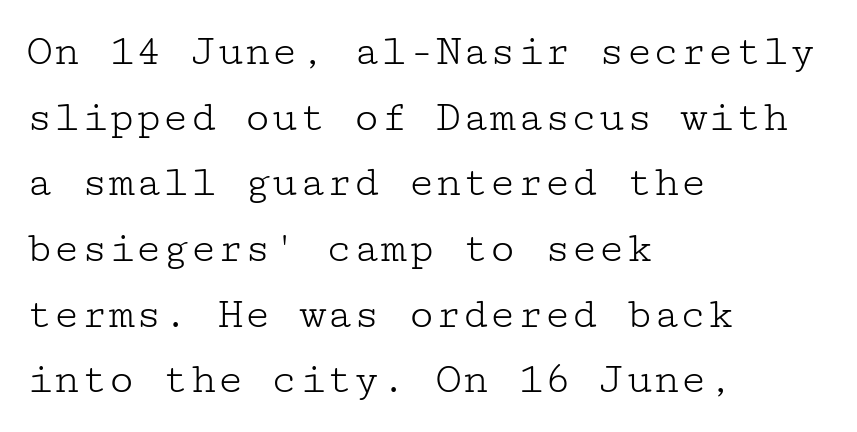
Q: Is the text bold? A: No.
Q: Is the text italic (slanted)? A: No, it is upright.
Q: Is the typeface a serif or a sans-serif typeface? A: Serif.
Q: Is the text underlined? A: No.
Q: How is the paragraph aligned? A: Left-aligned.
Q: Is the spacing between letters normal or unusually wide? A: Normal.
Q: Is the spacing between lines tight, normal or loose? A: Normal.
Q: Width (condensed, normal, or wide)? A: Wide.
Q: Stroke contrast? A: Low.
Q: x-height? A: Medium.
